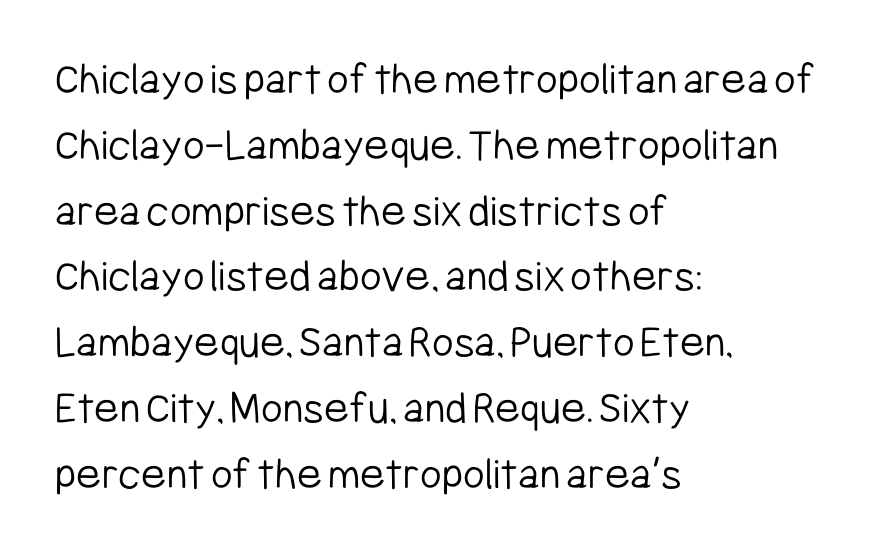
{"serif": "no", "italic": "no", "bold": "no", "weight": "light", "width": "condensed", "stroke_contrast": "low", "x_height": "medium", "monospaced": "no", "underline": "no", "align": "left", "line_spacing": "normal", "line_spacing_ratio": 1.4, "letter_spacing": "normal", "letter_spacing_em": 0.0, "glyph_px": 47}
